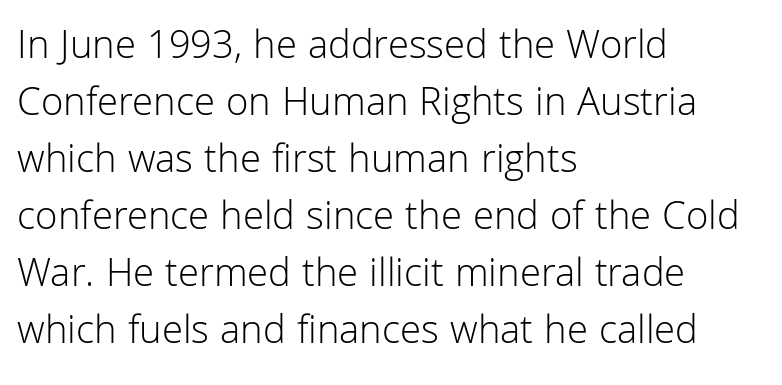
Caption: multi-line text, flush left, ragged right. The rendering shows plain stroke endings on the letterforms — a sans-serif design. Think standard paragraph weight, or any step lighter than that. Regular leading. The rendering keeps characters at their native spacing.
